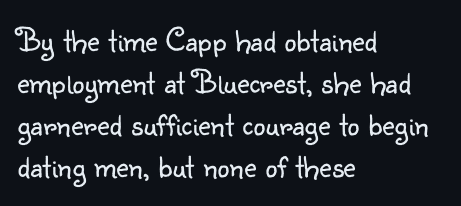
The image shows 34 px light sans-serif type, upright; set left-aligned, line spacing 1.24x, normal letter spacing, not underlined; low stroke contrast and a small x-height.
